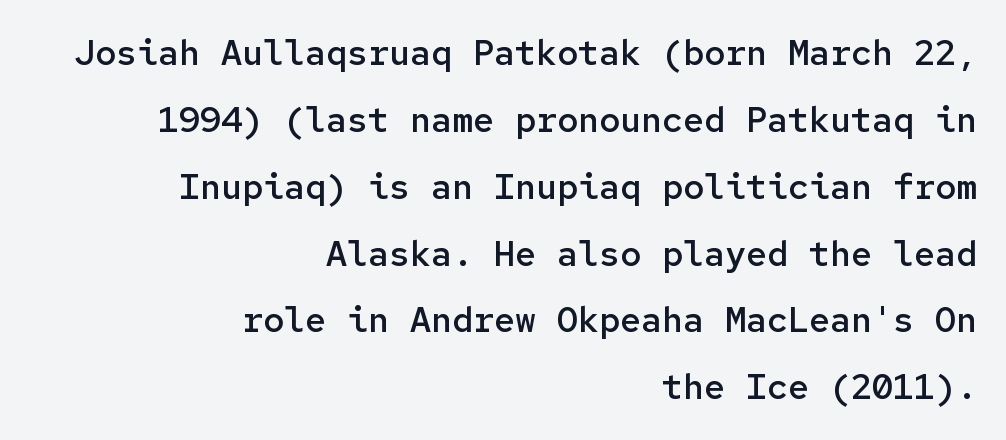
The image shows 35 px semibold sans-serif type, upright, monospaced; set right-aligned, loose line spacing (1.91x), normal letter spacing, not underlined; low stroke contrast and a medium x-height.
